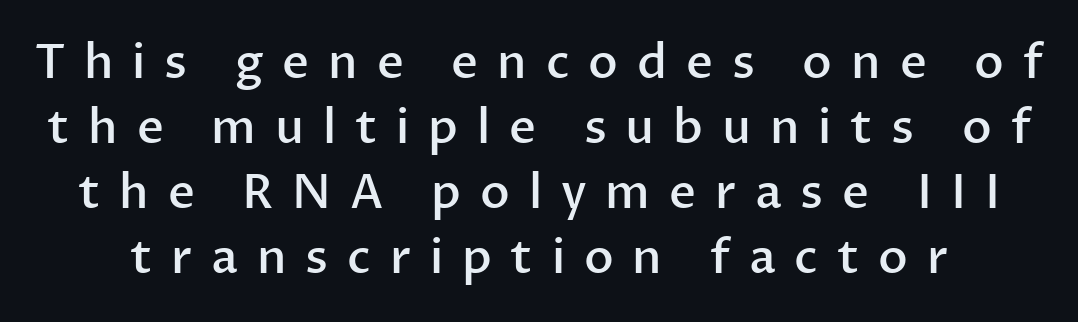
The image shows 47 px semibold sans-serif type, upright; set normal line spacing (1.38x), unusually wide letter spacing (+0.4 em), not underlined; low stroke contrast and a medium x-height.
